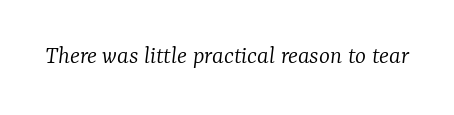
{"italic": "yes", "lean": "right", "slant_degrees": 7, "bold": "no", "underline": "no", "letter_spacing": "normal", "letter_spacing_em": 0.0, "glyph_px": 26}
